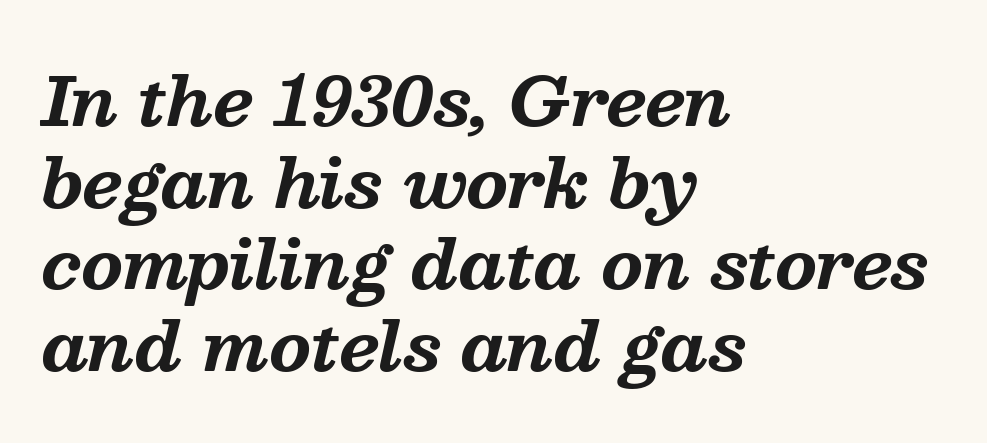
{"serif": "yes", "italic": "yes", "lean": "right", "slant_degrees": 13, "bold": "yes", "weight": "bold", "width": "normal", "stroke_contrast": "medium", "x_height": "medium", "monospaced": "no", "underline": "no", "align": "left", "line_spacing_ratio": 1.22, "letter_spacing": "normal", "letter_spacing_em": 0.0, "glyph_px": 67}
